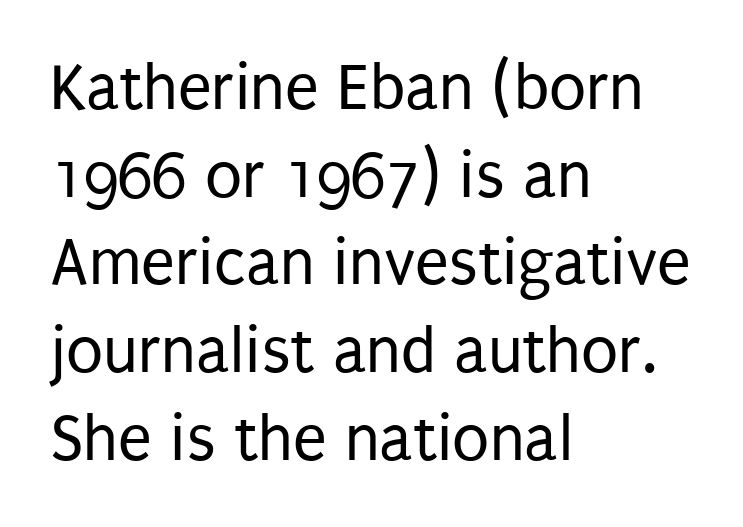
{"serif": "no", "italic": "no", "bold": "no", "weight": "regular", "width": "condensed", "stroke_contrast": "low", "x_height": "large", "monospaced": "no", "underline": "no", "align": "left", "line_spacing": "normal", "line_spacing_ratio": 1.29, "letter_spacing": "normal", "letter_spacing_em": 0.0, "glyph_px": 68}
